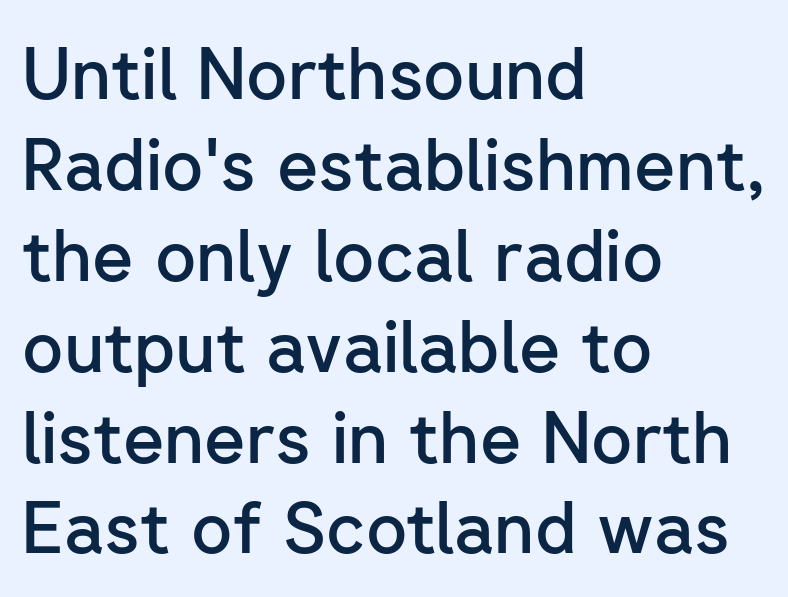
Beneath every word, the page is bare. The face used here is rendered with its standard letterfit. Italic: no, the glyphs are upright roman. Nope, no serifs anywhere on these letters. Compared with typical paragraphs, the rows here are spaced about the same.
